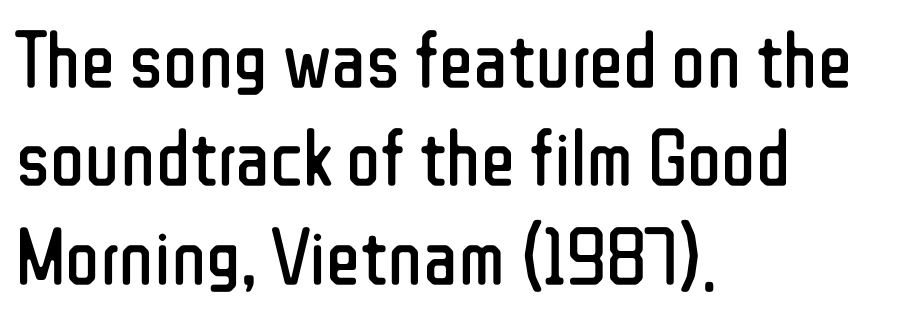
Type style note: lacks serifs. Vertical stems look standard width or narrower in stroke. Rendered with straight, roman letterforms. Just letters on the line, the space beneath them empty. This rendering uses left alignment, leaving the right contour irregular.
